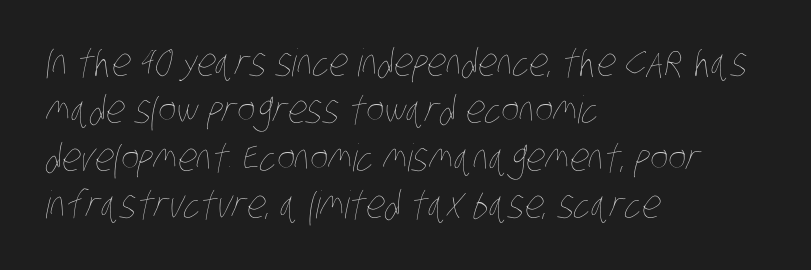
The image shows 38 px thin, condensed type; set left-aligned, normal line spacing (1.25x), normal letter spacing, not underlined; low stroke contrast and a large x-height.
